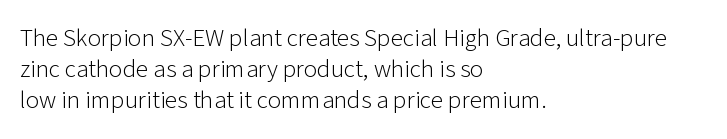
The image shows 25 px text type, upright; set left-aligned, normal line spacing (1.25x), normal letter spacing, not underlined.
